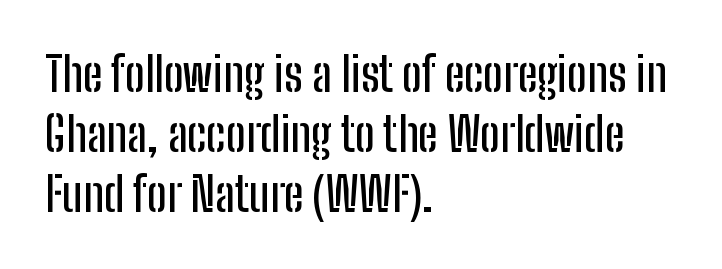
Vertical spacing — default. Spacing verdict: proportional, widths tailored to each character. Classification — sans serif. The letterforms sit shoulder to shoulder at normal distance. Posture: vertical. The lines in this sample share a left origin and differ only in where they stop.
